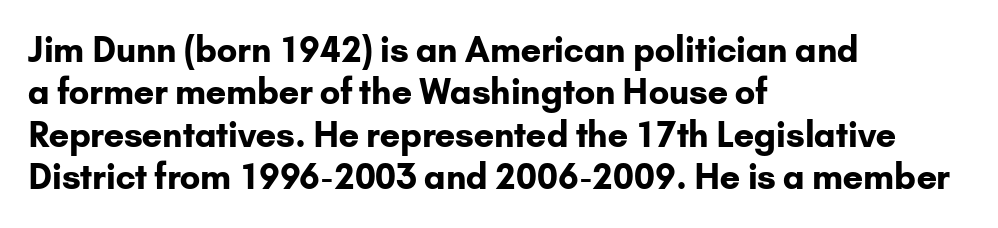
Observe the ordinary spacing: letters are neighbours, not strangers. The space beneath each line is pristine and unruled. Does the leading feel generous? No, just average. Note the varied advance widths — an 'i' is clearly narrower than an 'm'. This sample is left-justified, so line endings fall wherever the words run out. Posture: vertical.
